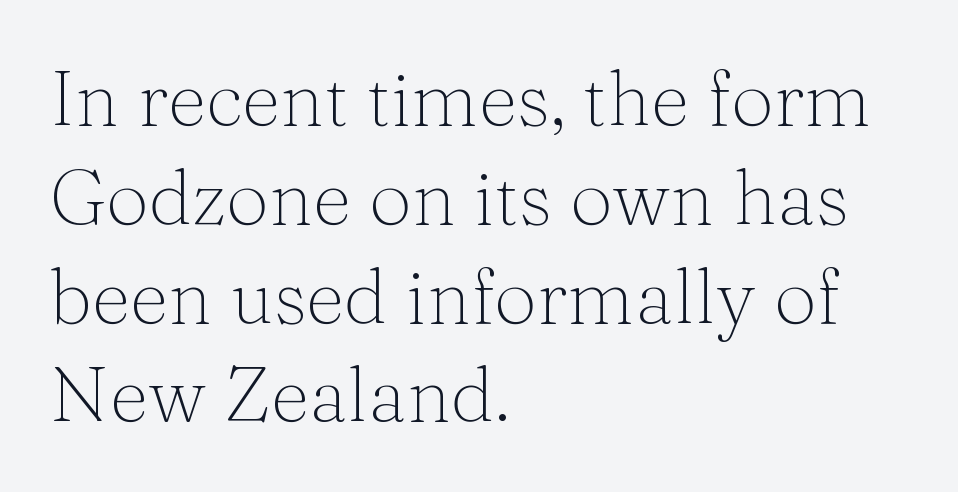
Q: Is the text bold? A: No.
Q: Is the text italic (slanted)? A: No, it is upright.
Q: Is the typeface a serif or a sans-serif typeface? A: Serif.
Q: Is the text underlined? A: No.
Q: How is the paragraph aligned? A: Left-aligned.
Q: Is the spacing between letters normal or unusually wide? A: Normal.
Q: Is the spacing between lines tight, normal or loose? A: Normal.
Q: Width (condensed, normal, or wide)? A: Normal.
Q: Stroke contrast? A: Medium.
Q: x-height? A: Medium.
Q: Monospaced? A: No.
